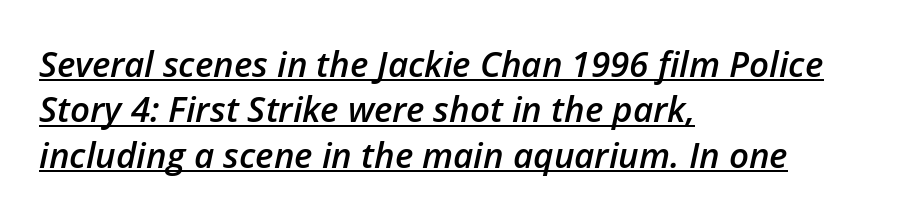
The image shows 35 px semibold type, italic (leaning right); set left-aligned, normal line spacing (1.3x), normal letter spacing, underlined; low stroke contrast and a medium x-height.
